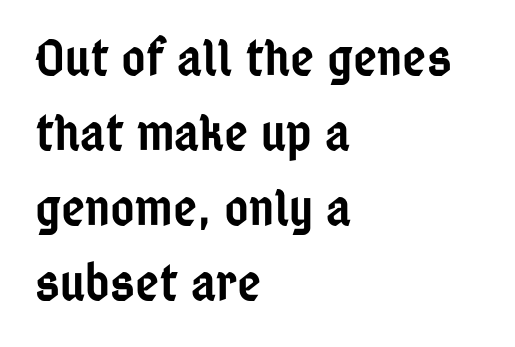
Q: Is the text bold? A: Semi-bold.
Q: Is the text italic (slanted)? A: No, it is upright.
Q: Is the typeface a serif or a sans-serif typeface? A: Sans-serif.
Q: Is the text underlined? A: No.
Q: How is the paragraph aligned? A: Left-aligned.
Q: Is the spacing between letters normal or unusually wide? A: Normal.
Q: Is the spacing between lines tight, normal or loose? A: Normal.
Q: Width (condensed, normal, or wide)? A: Condensed.
Q: Stroke contrast? A: Low.
Q: x-height? A: Medium.
Q: Monospaced? A: No.
